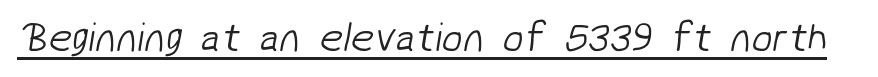
The image shows 42 px light sans-serif type; set normal letter spacing, underlined; low stroke contrast and a medium x-height.
